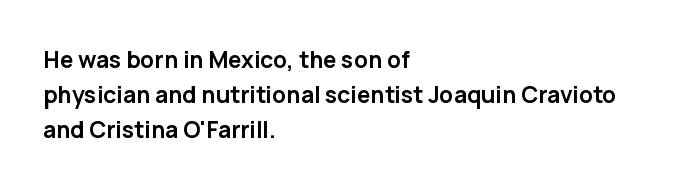
Q: Is the text bold? A: Yes.
Q: Is the text italic (slanted)? A: No, it is upright.
Q: Is the text underlined? A: No.
Q: How is the paragraph aligned? A: Left-aligned.
Q: Is the spacing between letters normal or unusually wide? A: Normal.
Q: Is the spacing between lines tight, normal or loose? A: Normal.
